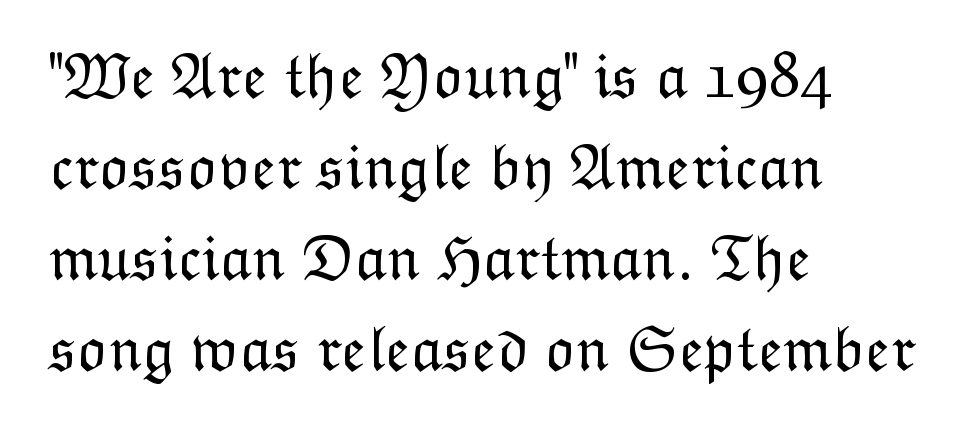
Q: Is the text bold? A: No.
Q: Is the text italic (slanted)? A: No, it is upright.
Q: Is the text underlined? A: No.
Q: How is the paragraph aligned? A: Left-aligned.
Q: Is the spacing between letters normal or unusually wide? A: Normal.
Q: Is the spacing between lines tight, normal or loose? A: Normal.
Q: Width (condensed, normal, or wide)? A: Normal.
Q: Stroke contrast? A: Low.
Q: x-height? A: Medium.
Q: Monospaced? A: No.
